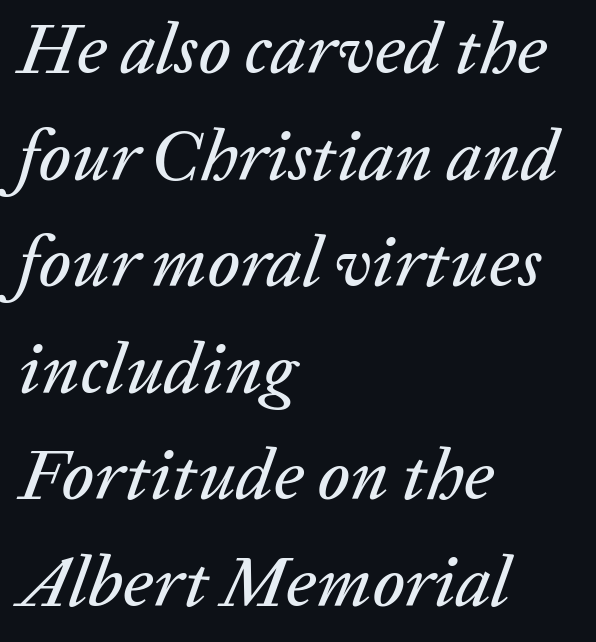
The zone under the glyphs is completely vacant. The passage shown stacks its lines at a standard gap. How are the letters spaced? Ordinarily, with no added tracking. Is this a fixed-width face? No — the glyphs have proportional, varying widths. The ragged edge is on the right, which tells us the setting is flush left.
